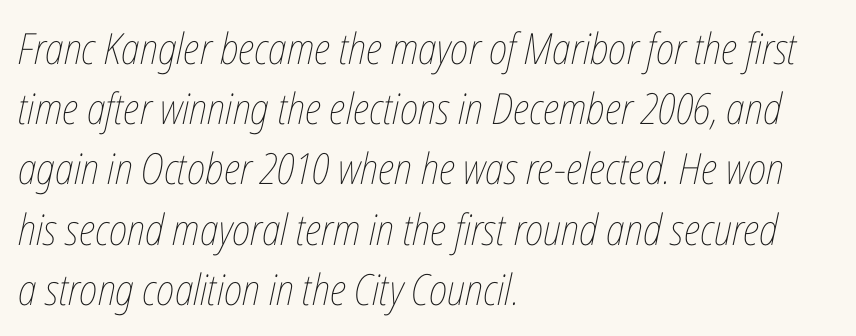
Q: Is the text bold? A: No.
Q: Is the text italic (slanted)? A: Yes, it leans right by about 12 degrees.
Q: Is the text underlined? A: No.
Q: How is the paragraph aligned? A: Left-aligned.
Q: Is the spacing between letters normal or unusually wide? A: Normal.
Q: Is the spacing between lines tight, normal or loose? A: Normal.
Q: Width (condensed, normal, or wide)? A: Condensed.
Q: Stroke contrast? A: Low.
Q: x-height? A: Medium.
Q: Monospaced? A: No.
